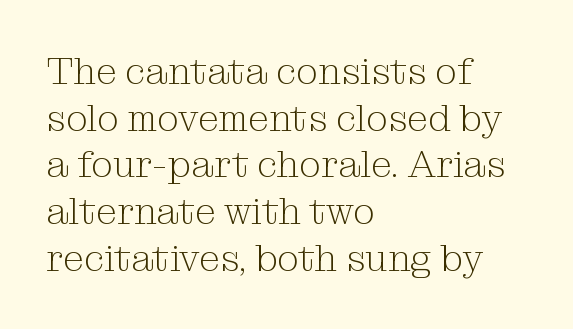
{"serif": "yes", "italic": "no", "bold": "no", "weight": "light", "width": "normal", "stroke_contrast": "medium", "x_height": "medium", "monospaced": "no", "underline": "no", "align": "left", "line_spacing_ratio": 1.23, "letter_spacing": "normal", "letter_spacing_em": 0.0, "glyph_px": 38}
